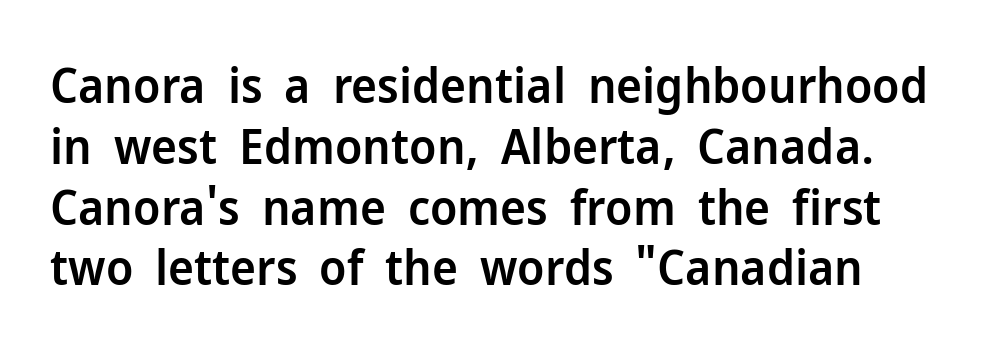
{"serif": "no", "italic": "no", "bold": "semi", "weight": "semibold", "width": "normal", "stroke_contrast": "low", "x_height": "medium", "monospaced": "no", "underline": "no", "line_spacing_ratio": 1.24, "letter_spacing": "normal", "letter_spacing_em": 0.0, "glyph_px": 49}
